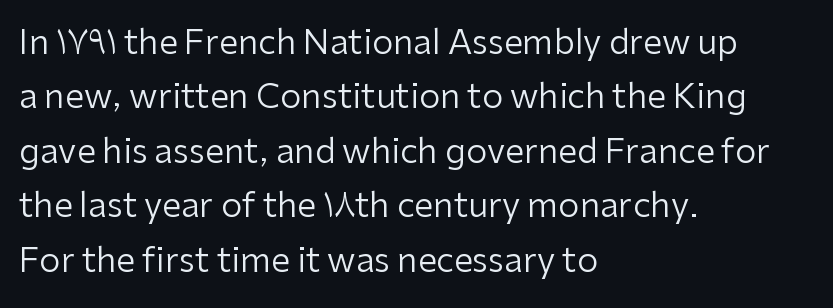
Caption: multi-line text, flush left, ragged right. Lines of text with bare space underneath. The line texture is even and compact thanks to regular tracking. Posture: vertical. What kind of face is this? One without serifs — a sans. Character widths vary here, with narrow letters taking less room than wide ones.
